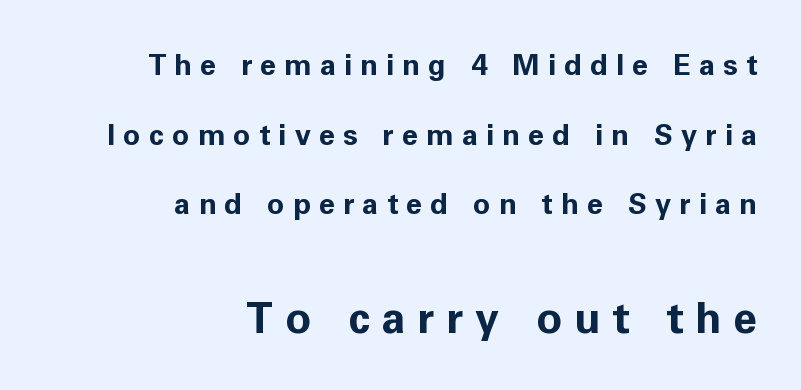
{"serif": "no", "italic": "no", "bold": "yes", "weight": "bold", "width": "normal", "stroke_contrast": "low", "x_height": "medium", "monospaced": "no", "underline": "no", "align": "right", "line_spacing": "loose", "line_spacing_ratio": 2.4, "letter_spacing": "wide", "letter_spacing_em": 0.28, "larger_block": "second", "size_ratio": 1.48, "glyph_px": 43}
